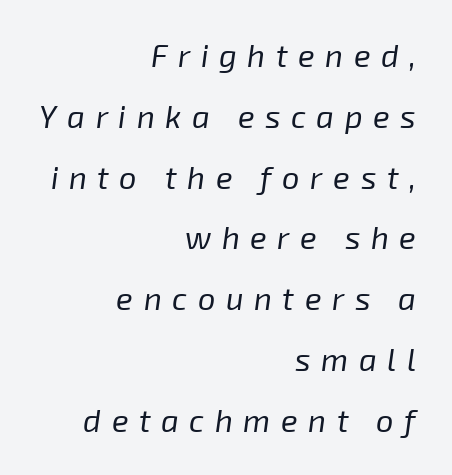
The image shows 31 px regular-weight type, italic (leaning right); set right-aligned, loose line spacing (1.96x), unusually wide letter spacing (+0.34 em), not underlined; low stroke contrast and a medium x-height.
